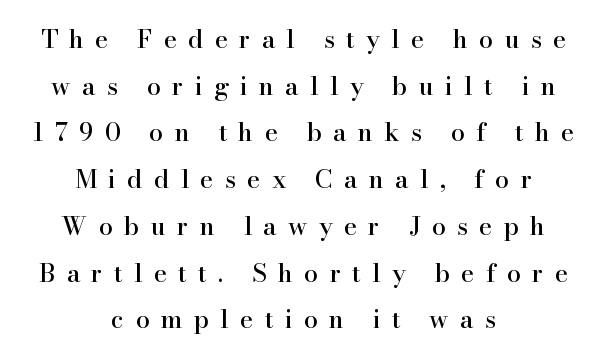
The line texture is sparse and dotted thanks to wide tracking. Plain, unruled lines of type. In CSS terms this would be text-align: center. Style check: upright.
